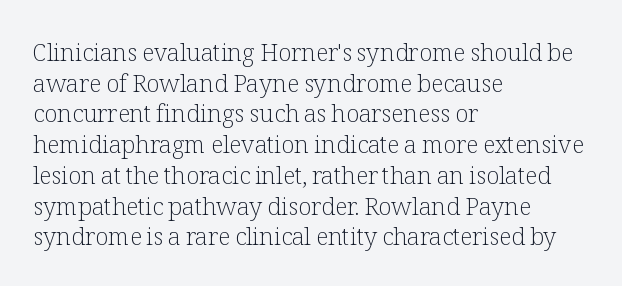
{"italic": "no", "bold": "no", "underline": "no", "align": "left", "line_spacing": "normal", "line_spacing_ratio": 1.28, "letter_spacing": "normal", "letter_spacing_em": 0.0, "glyph_px": 24}
